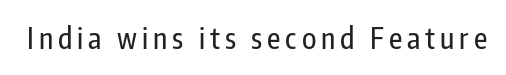
{"serif": "no", "italic": "no", "width": "condensed", "stroke_contrast": "low", "x_height": "medium", "monospaced": "no", "underline": "no", "glyph_px": 29}
